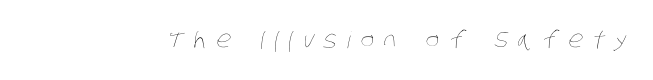
Q: Is the text bold? A: No.
Q: Is the text underlined? A: No.
Q: Is the spacing between letters normal or unusually wide? A: Unusually wide.
